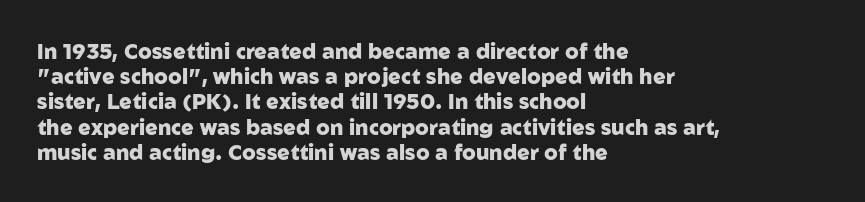
Each line starts at the same left margin while the right side varies. Upright lettering throughout. What stands out about the letter spacing? Nothing — it is the standard amount. Check the space under the baseline: it is left empty. The typesetting leans heavy: a genuine bold.
